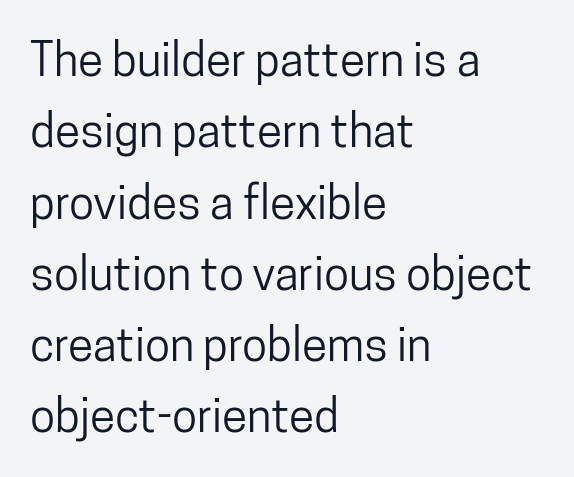
{"serif": "no", "italic": "no", "width": "condensed", "stroke_contrast": "low", "x_height": "medium", "monospaced": "no", "underline": "no", "align": "left", "line_spacing": "normal", "line_spacing_ratio": 1.55, "letter_spacing": "normal", "letter_spacing_em": 0.0, "glyph_px": 46}
